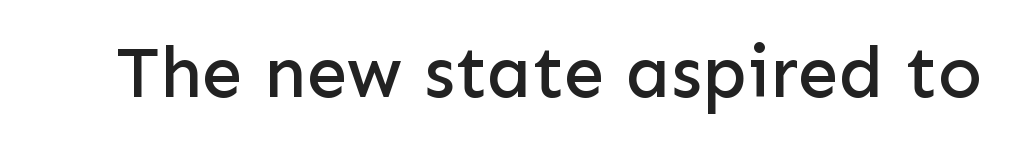
Unlike italic type, these characters show no tilt at all. Unlike a traditional serif, this face leaves its strokes unadorned. Think of a printed novel: that variable character pitch is what you see here. The specimen omits any rule beneath the text block's lines.
